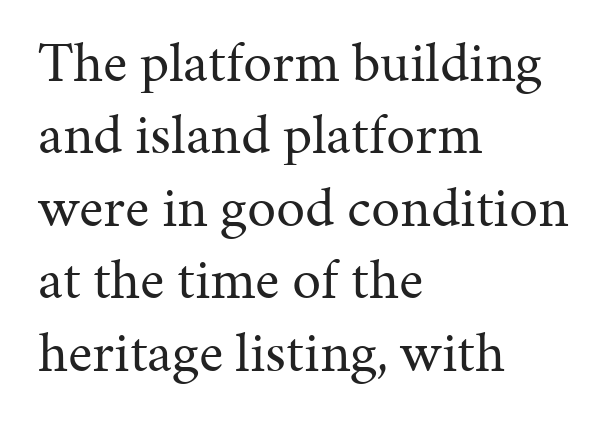
{"serif": "yes", "italic": "no", "bold": "no", "weight": "regular", "width": "normal", "stroke_contrast": "medium", "x_height": "medium", "monospaced": "no", "underline": "no", "align": "left", "line_spacing": "normal", "line_spacing_ratio": 1.25, "letter_spacing": "normal", "letter_spacing_em": 0.0, "glyph_px": 58}
